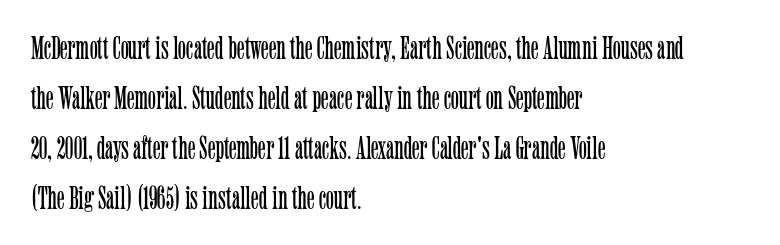
The image shows 33 px light, condensed serif type, upright; set left-aligned, normal line spacing (1.52x), normal letter spacing, not underlined; low stroke contrast and a medium x-height.
